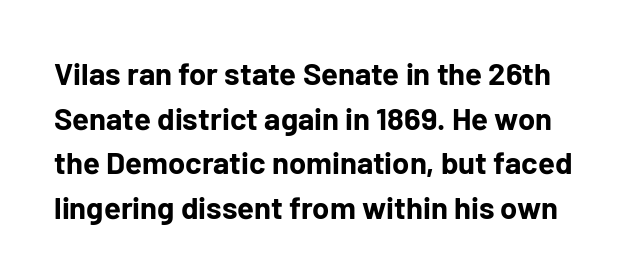
{"serif": "no", "italic": "no", "bold": "yes", "weight": "bold", "width": "normal", "stroke_contrast": "low", "x_height": "medium", "monospaced": "no", "underline": "no", "line_spacing": "normal", "line_spacing_ratio": 1.44, "letter_spacing": "normal", "letter_spacing_em": 0.0, "glyph_px": 31}
